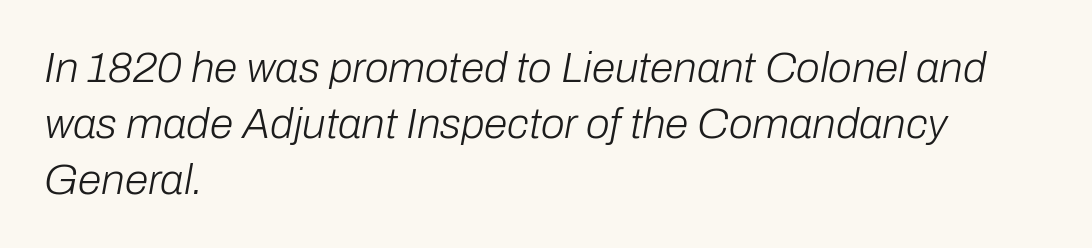
The area under the type is left untouched. Line beginnings align vertically; line endings do not. The passage shown stacks its lines at a standard gap. Default kerning and tracking; the words read as compact shapes.
